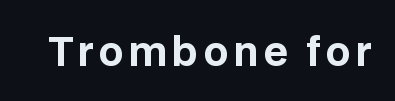
Bare-footed words on every line. A roman cut, with each character standing at attention. Look at the stroke-to-counter ratio: heavy, a bold. The face used here is a sans, in the tradition of grotesques and geometrics.
